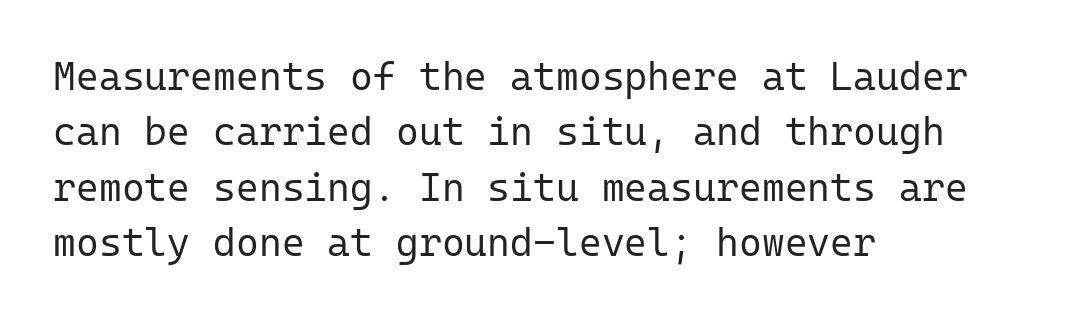
Q: Is the text bold? A: No.
Q: Is the text italic (slanted)? A: No, it is upright.
Q: Is the typeface a serif or a sans-serif typeface? A: Sans-serif.
Q: Is the text underlined? A: No.
Q: How is the paragraph aligned? A: Left-aligned.
Q: Is the spacing between letters normal or unusually wide? A: Normal.
Q: Is the spacing between lines tight, normal or loose? A: Normal.
Q: Width (condensed, normal, or wide)? A: Normal.
Q: Stroke contrast? A: Low.
Q: x-height? A: Medium.
Q: Monospaced? A: Yes.
